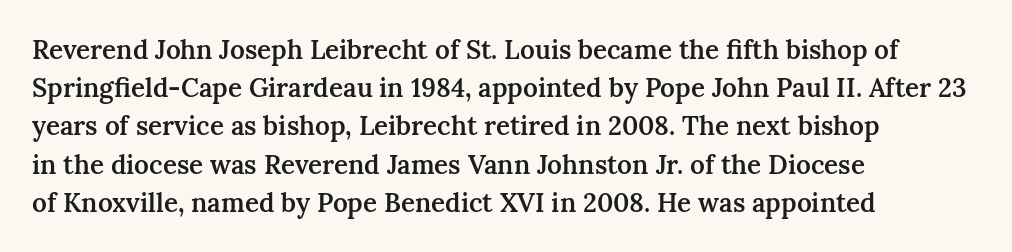
The image shows 26 px text type, upright; set left-aligned, normal line spacing (1.47x), normal letter spacing, not underlined.
